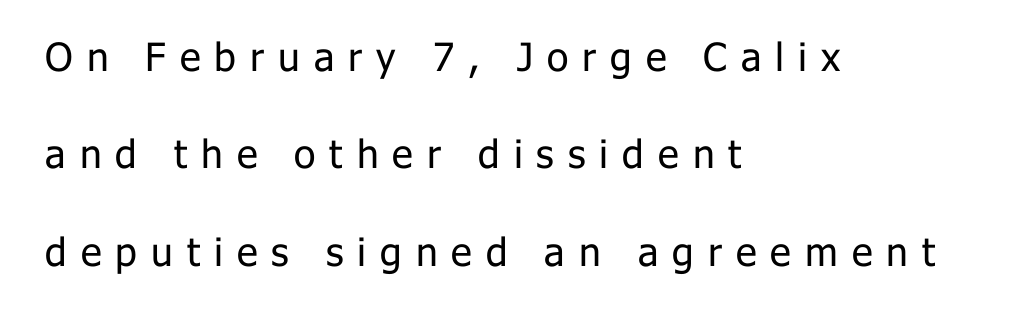
Q: Is the text bold? A: No.
Q: Is the text italic (slanted)? A: No, it is upright.
Q: Is the typeface a serif or a sans-serif typeface? A: Sans-serif.
Q: Is the text underlined? A: No.
Q: How is the paragraph aligned? A: Left-aligned.
Q: Is the spacing between letters normal or unusually wide? A: Unusually wide.
Q: Is the spacing between lines tight, normal or loose? A: Loose.
Q: Width (condensed, normal, or wide)? A: Normal.
Q: Stroke contrast? A: Low.
Q: x-height? A: Medium.
Q: Monospaced? A: No.
